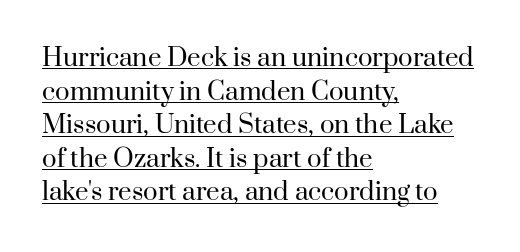
{"italic": "no", "bold": "no", "underline": "yes", "align": "left", "line_spacing": "normal", "line_spacing_ratio": 1.4, "letter_spacing": "normal", "letter_spacing_em": 0.0, "glyph_px": 24}
